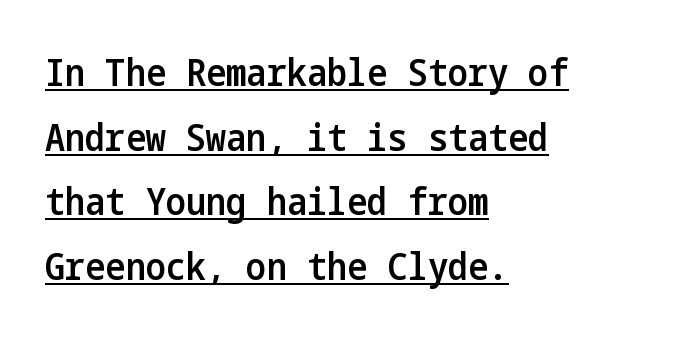
Q: Is the text bold? A: Semi-bold.
Q: Is the text italic (slanted)? A: No, it is upright.
Q: Is the typeface a serif or a sans-serif typeface? A: Sans-serif.
Q: Is the text underlined? A: Yes.
Q: How is the paragraph aligned? A: Left-aligned.
Q: Is the spacing between letters normal or unusually wide? A: Normal.
Q: Is the spacing between lines tight, normal or loose? A: Normal.
Q: Width (condensed, normal, or wide)? A: Condensed.
Q: Stroke contrast? A: Low.
Q: x-height? A: Medium.
